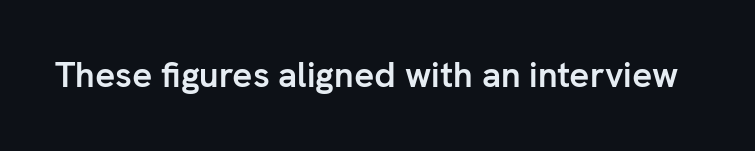
{"serif": "no", "italic": "no", "bold": "yes", "weight": "semibold", "width": "normal", "stroke_contrast": "low", "x_height": "medium", "monospaced": "no", "underline": "no", "letter_spacing": "normal", "letter_spacing_em": 0.0, "glyph_px": 35}
